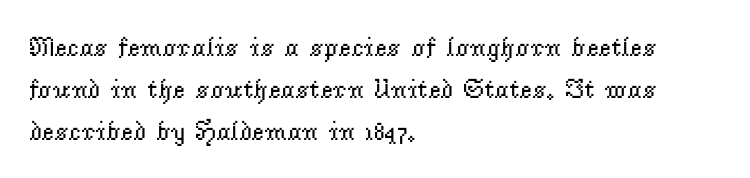
{"italic": "no", "bold": "no", "underline": "no", "align": "left", "line_spacing": "normal", "line_spacing_ratio": 1.56, "letter_spacing": "normal", "letter_spacing_em": 0.0, "glyph_px": 27}
